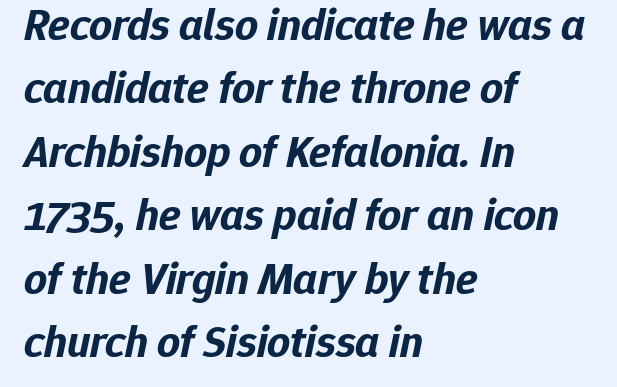
{"italic": "yes", "lean": "right", "slant_degrees": 12, "bold": "yes", "weight": "bold", "width": "normal", "stroke_contrast": "low", "x_height": "medium", "monospaced": "no", "underline": "no", "align": "left", "line_spacing": "normal", "line_spacing_ratio": 1.41, "letter_spacing": "normal", "letter_spacing_em": 0.0, "glyph_px": 45}
